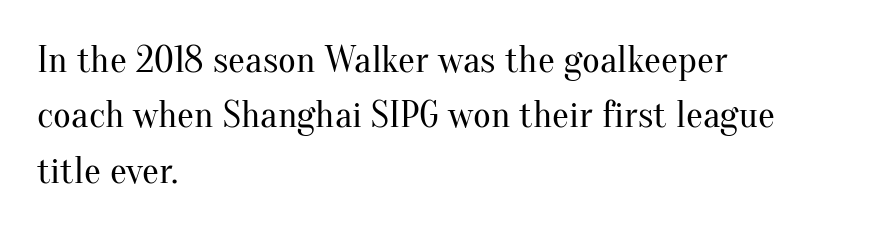
The image shows 38 px regular-weight serif type, upright; set left-aligned, normal line spacing (1.46x), normal letter spacing, not underlined; medium stroke contrast and a small x-height.
